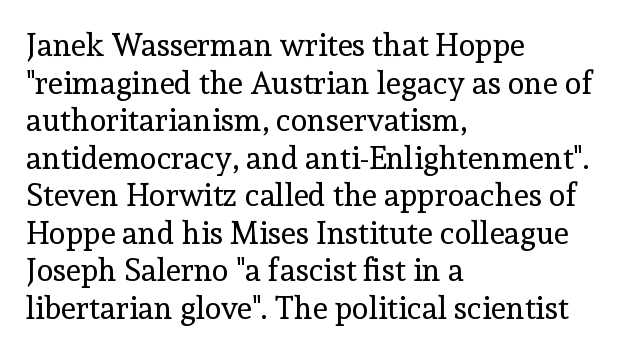
Stems and bowls with no extra thickness — not bold. The setting favours the left margin, as ordinary paragraphs usually do. Each row of text sits above clean, open space. The type family on display is of the serif kind. What stands out about the letter spacing? Nothing — it is the standard amount.
